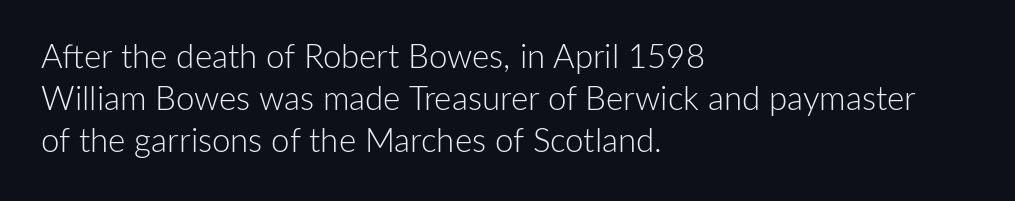
{"serif": "no", "italic": "no", "bold": "no", "weight": "light", "width": "normal", "stroke_contrast": "low", "x_height": "medium", "monospaced": "no", "underline": "no", "align": "left", "line_spacing": "normal", "line_spacing_ratio": 1.28, "letter_spacing": "normal", "letter_spacing_em": 0.0, "glyph_px": 33}
